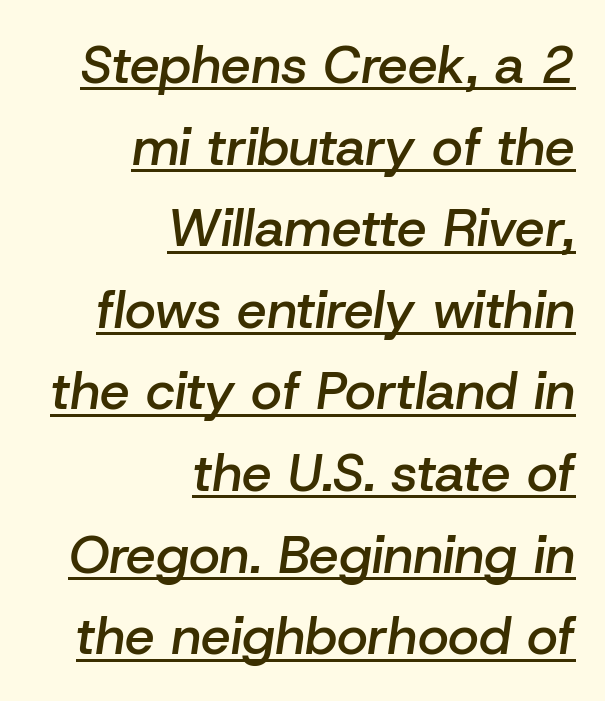
{"italic": "yes", "lean": "right", "slant_degrees": 8, "bold": "semi", "weight": "semibold", "width": "normal", "stroke_contrast": "low", "x_height": "medium", "monospaced": "no", "underline": "yes", "align": "right", "line_spacing": "normal", "line_spacing_ratio": 1.54, "letter_spacing": "normal", "letter_spacing_em": 0.0, "glyph_px": 53}
